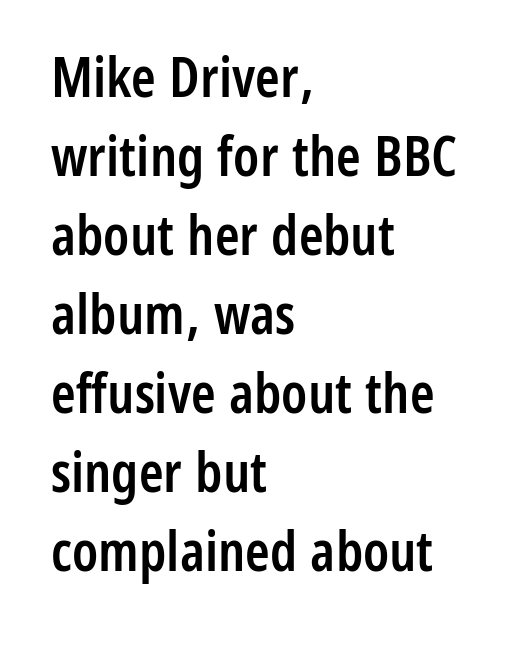
Characters follow at the spacing the type designer built in. The face used here is a sans, in the tradition of grotesques and geometrics. A clean baseline with only descenders dipping below it. Does the lettering tilt? It doesn't — this is upright. The passage shown stacks its lines at a standard gap.
